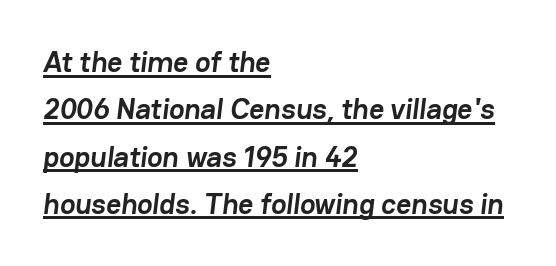
Regarding serifs, this sample does without them. The rendering uses natural spacing where letterforms have individual widths. Is the block centered? No — it sits flush against the left margin. This rendering features underlined lettering. This sample uses plain, unmodified letter spacing.
